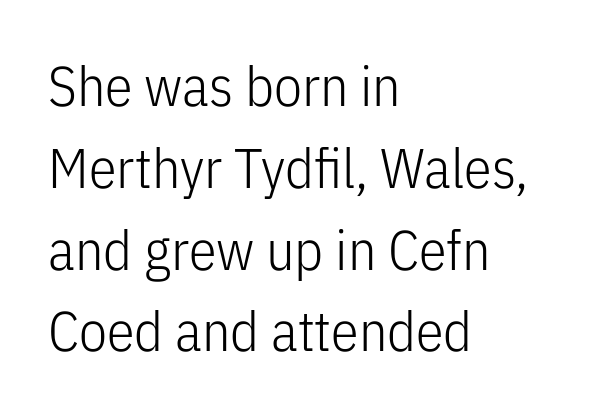
{"serif": "no", "italic": "no", "bold": "no", "weight": "light", "width": "condensed", "stroke_contrast": "low", "x_height": "medium", "monospaced": "no", "underline": "no", "align": "left", "line_spacing": "normal", "line_spacing_ratio": 1.46, "letter_spacing": "normal", "letter_spacing_em": 0.0, "glyph_px": 56}
